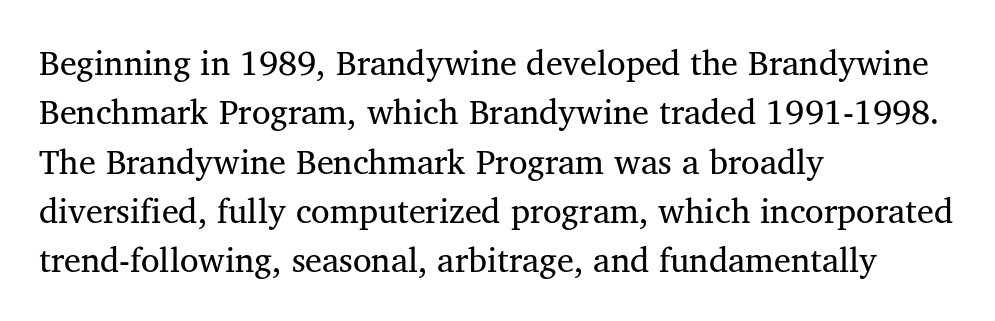
Is the letter spacing exaggerated? No — it looks like the ordinary default. The face looks like a standard text weight, possibly lighter. The rendering uses natural spacing where letterforms have individual widths. Reading down the block, your eye returns to a fixed left position each line. I'd call this a serif setting — the letters wear small feet.
